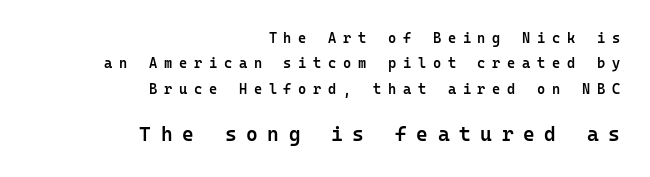
The image shows 20 px text type, upright; set right-aligned, line spacing 1.81x, unusually wide letter spacing (+0.48 em), not underlined; the second (bottom) block is 1.43x larger.
